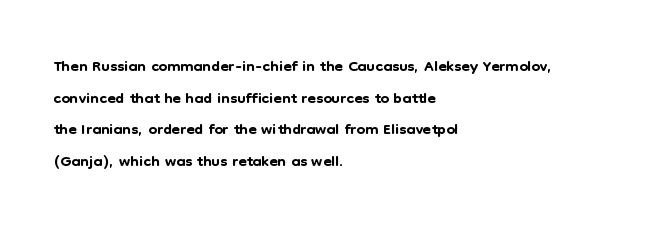
{"italic": "no", "underline": "no", "align": "left", "line_spacing": "normal", "line_spacing_ratio": 1.32, "letter_spacing": "normal", "letter_spacing_em": 0.0, "glyph_px": 24}
